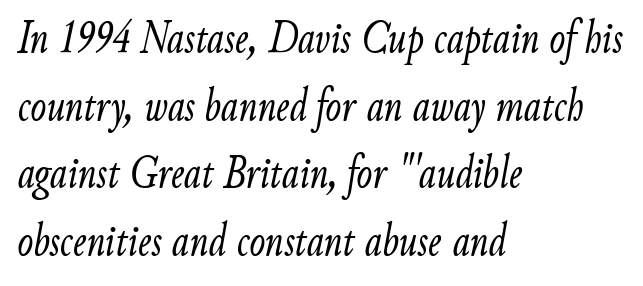
The image shows 47 px light, condensed type, italic (leaning right); set left-aligned, normal line spacing (1.44x), normal letter spacing, not underlined; low stroke contrast and a small x-height.
